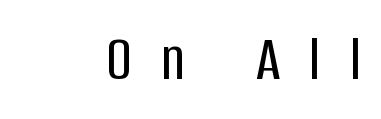
{"serif": "no", "italic": "no", "width": "condensed", "stroke_contrast": "low", "x_height": "large", "monospaced": "no", "underline": "no", "align": "right", "letter_spacing": "wide", "letter_spacing_em": 0.45, "glyph_px": 65}
